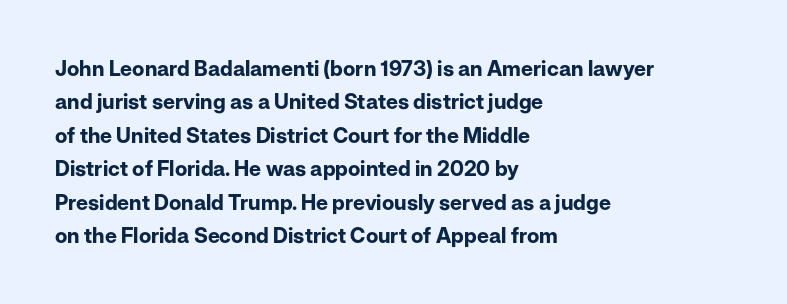
{"italic": "no", "bold": "yes", "underline": "no", "align": "left", "line_spacing": "normal", "line_spacing_ratio": 1.59, "letter_spacing": "normal", "letter_spacing_em": 0.0, "glyph_px": 21}
